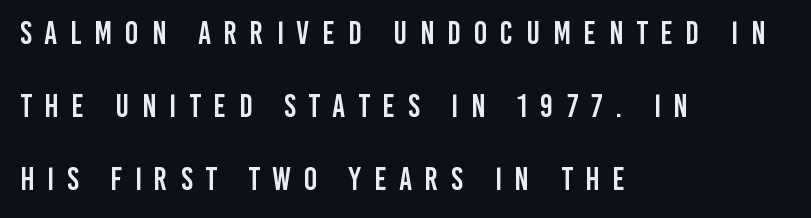
The image shows 32 px condensed sans-serif type, upright; set left-aligned, loose line spacing (2.28x), unusually wide letter spacing (+0.4 em), not underlined; low stroke contrast and a large x-height.
